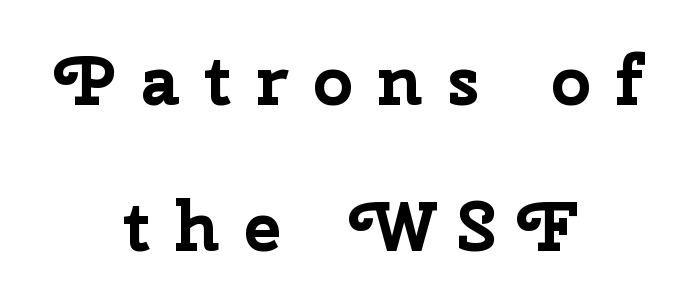
{"serif": "no", "italic": "no", "bold": "yes", "weight": "bold", "width": "normal", "stroke_contrast": "low", "x_height": "medium", "monospaced": "no", "underline": "no", "align": "center", "line_spacing": "loose", "line_spacing_ratio": 2.09, "letter_spacing": "wide", "letter_spacing_em": 0.35, "glyph_px": 70}
